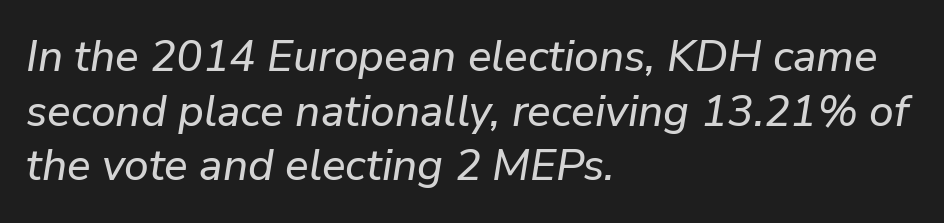
The image shows 44 px text type, italic (leaning right); set left-aligned, line spacing 1.24x, normal letter spacing, not underlined; low stroke contrast and a medium x-height.
